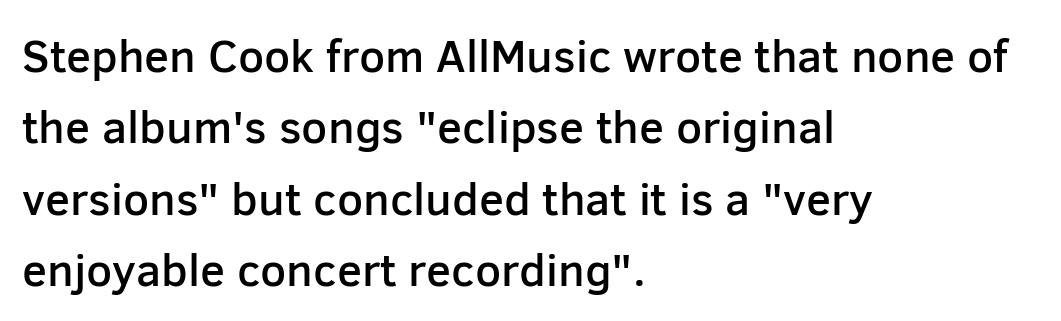
Tracking value appears to be zero — textbook default spacing. Unlike italic type, these characters show no tilt at all. A somewhat darkened texture: the type is semibold rather than bold. Interline gaps are of average width in this sample. This is sans-serif lettering, the kind often seen on screens and signage. The words here are not underlined.
